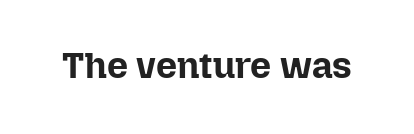
The image shows 37 px bold type, upright; set normal letter spacing, not underlined; low stroke contrast and a medium x-height.
